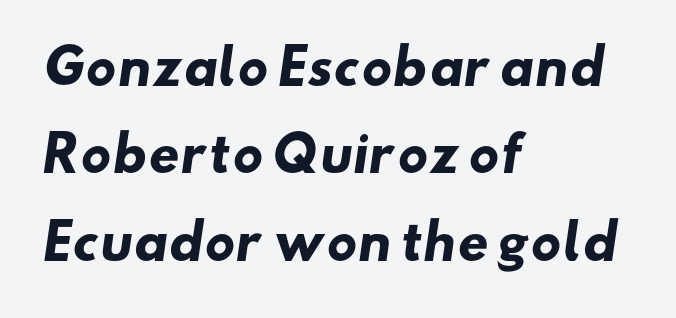
The image shows 48 px heavy, wide sans-serif type; set left-aligned, line spacing 1.82x, normal letter spacing, not underlined; low stroke contrast and a small x-height.
